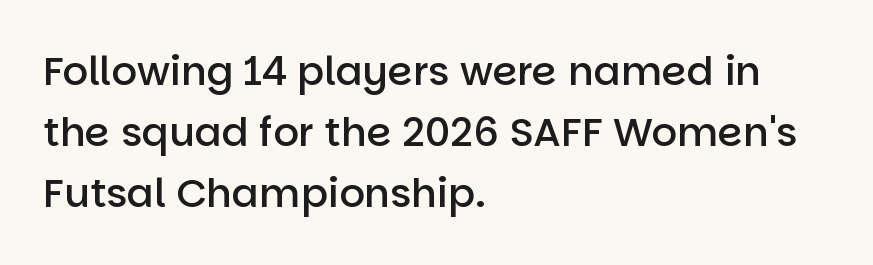
Short note: letters normally spaced. If you drew a line through each stem, it would be perfectly vertical. Baseline-to-baseline distance is the conventional proportion of letter height. The text was rendered using a sans face with plain stroke endings. Stroke thickness is moderately raised; the sample reads as semibold.
